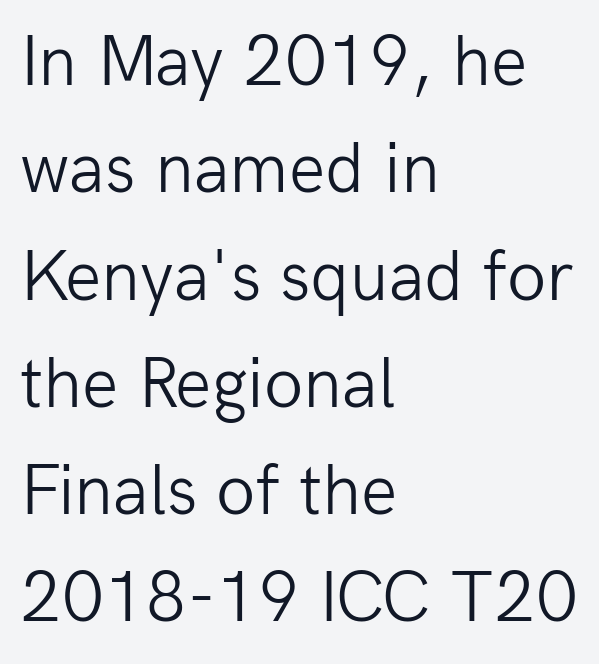
{"serif": "no", "italic": "no", "bold": "no", "weight": "light", "width": "normal", "stroke_contrast": "low", "x_height": "medium", "monospaced": "no", "underline": "no", "align": "left", "line_spacing": "normal", "line_spacing_ratio": 1.49, "letter_spacing": "normal", "letter_spacing_em": 0.0, "glyph_px": 72}
